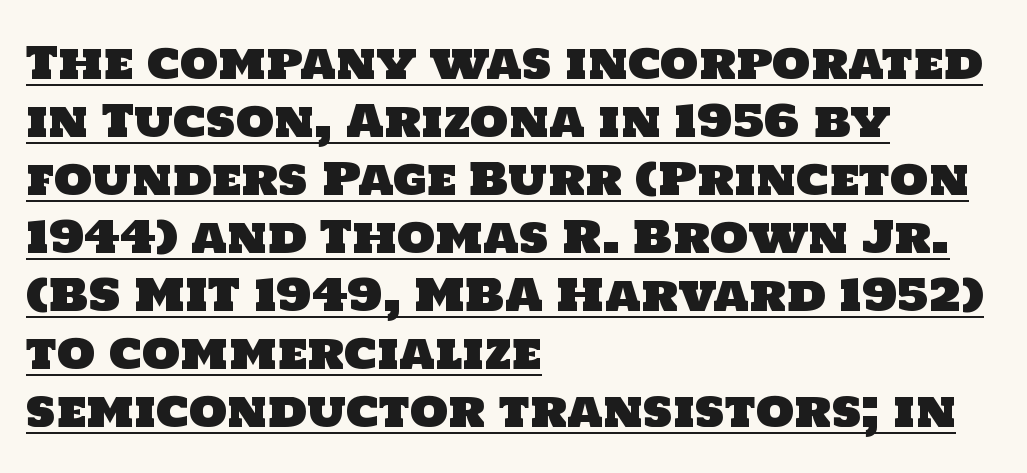
Does a line run under the words? Yes, clearly. The rendering uses natural spacing where letterforms have individual widths. Summary of vertical rhythm: regular, with standard interline spacing. Short note: letters normally spaced. Does the copy run flush right? No — it runs flush left. No feet cap the strokes, marking this as sans-serif type.
